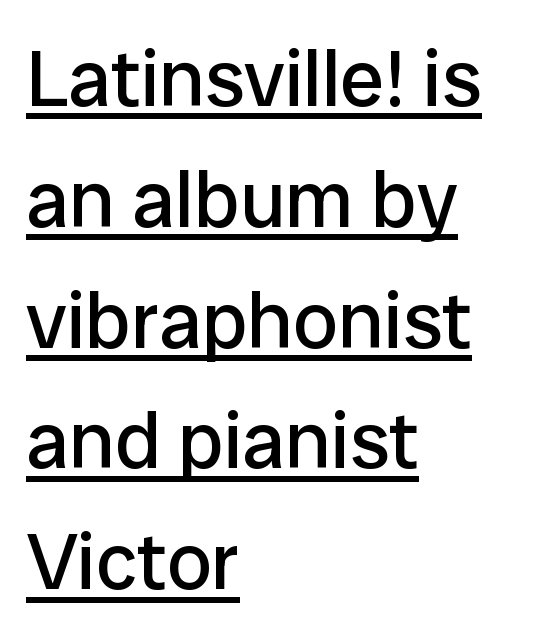
{"serif": "no", "italic": "no", "bold": "no", "weight": "regular", "width": "normal", "stroke_contrast": "low", "x_height": "medium", "monospaced": "no", "underline": "yes", "align": "left", "line_spacing": "normal", "line_spacing_ratio": 1.51, "letter_spacing": "normal", "letter_spacing_em": 0.0, "glyph_px": 80}
